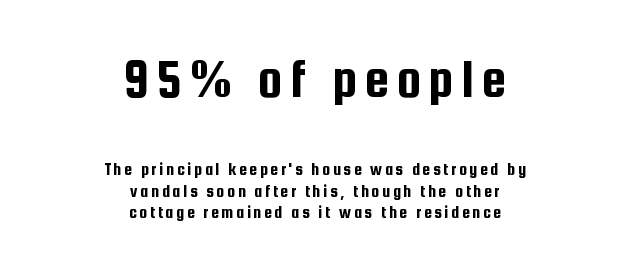
The image shows 55 px condensed sans-serif type, upright; set centered, line spacing 1.2x, not underlined; the first (top) block is 3.06x larger; low stroke contrast and a medium x-height.
